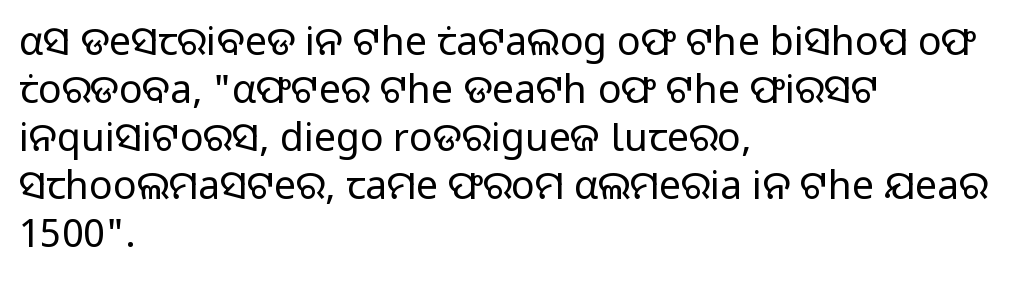
The image shows 39 px regular-weight sans-serif type, upright; set left-aligned, line spacing 1.23x, normal letter spacing, not underlined; low stroke contrast and a medium x-height.
